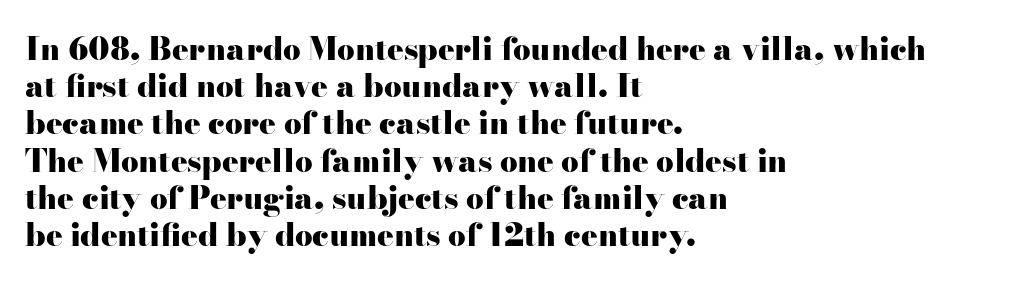
The passage shown is emphatically bold. The glyphs in this specimen are seriffed. Does the lettering tilt? It doesn't — this is upright. Varying glyph widths throughout — classic text-font behaviour. These lines keep a tight, regular rhythm from letter to letter.
